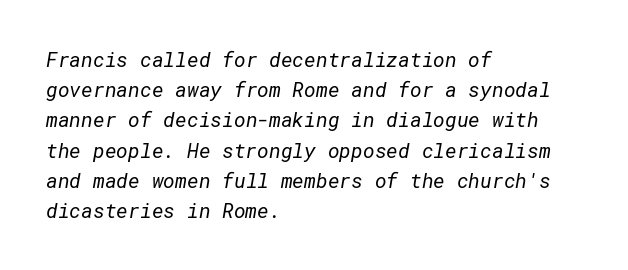
The image shows 20 px text type; set left-aligned, normal line spacing (1.51x), normal letter spacing, not underlined.
